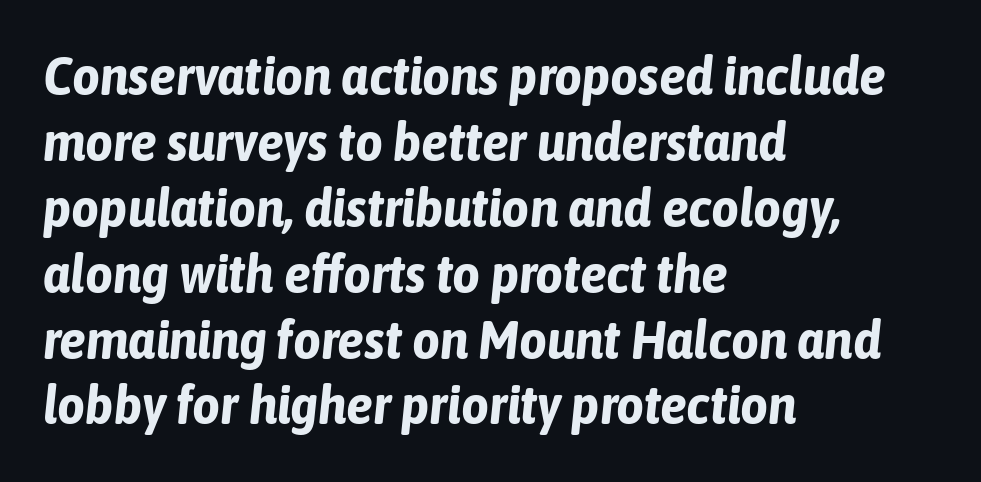
The image shows 54 px bold, condensed type, italic (leaning right); set left-aligned, line spacing 1.22x, normal letter spacing, not underlined; low stroke contrast and a medium x-height.
